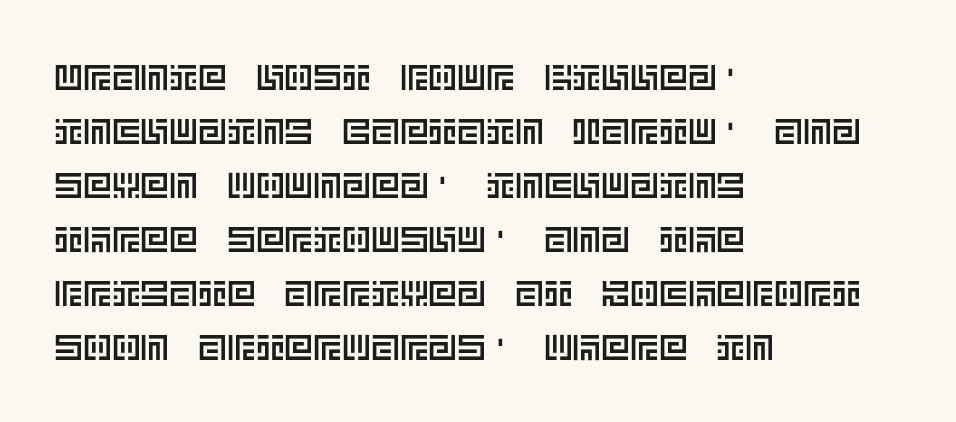
Q: Is the text italic (slanted)? A: No, it is upright.
Q: Is the text underlined? A: No.
Q: How is the paragraph aligned? A: Left-aligned.
Q: Is the spacing between letters normal or unusually wide? A: Normal.
Q: Is the spacing between lines tight, normal or loose? A: Normal.
Q: Width (condensed, normal, or wide)? A: Normal.
Q: x-height? A: Large.
